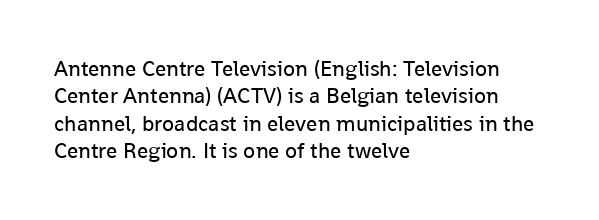
Counters stay open thanks to moderate or lighter strokes. All the whitespace from short lines collects on the right. Normally led — the rows are evenly, conventionally spaced. The glyphs are unaccompanied by any horizontal stroke below them.
